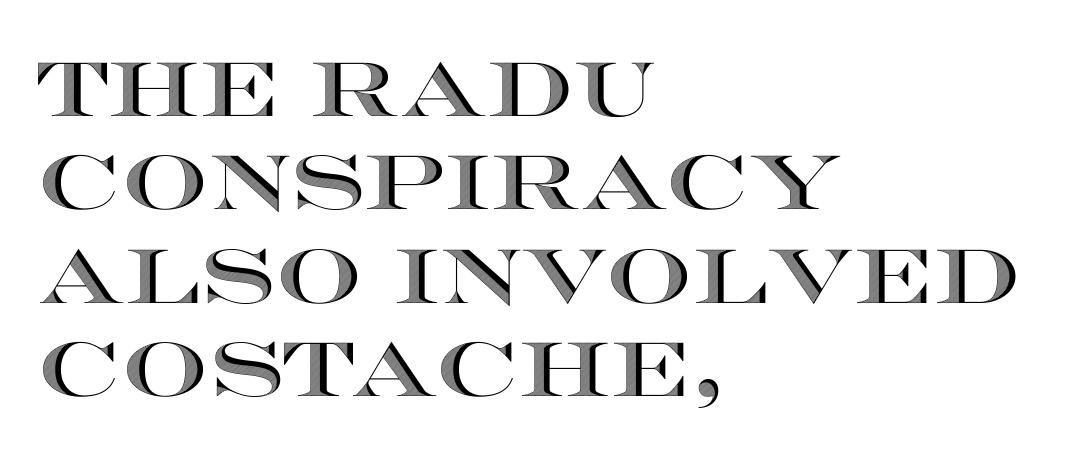
Does the lettering tilt? It doesn't — this is upright. Typeset ragged right — the left edge is the straight one. The passage shown is typed in a proportional face where columns would drift. Each word holds together tightly as a unit, with standard inter-letter gaps.
